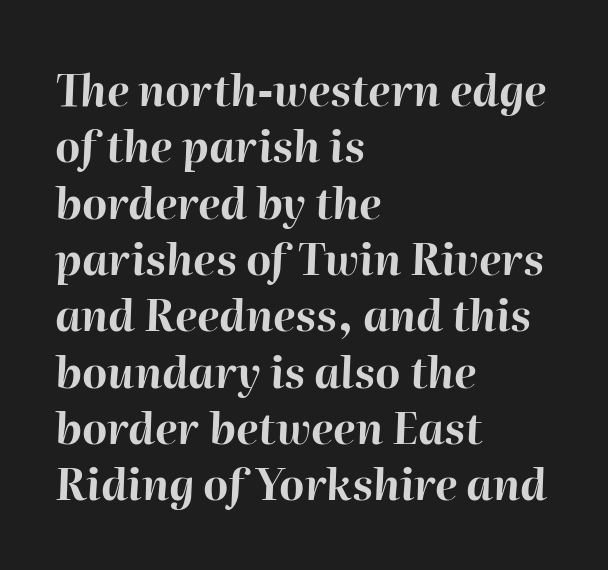
The whole block is typeset with a tilt. The strokes are fattened all the way to bold. Decoration check: the copy has no underline. The gaps between neighbouring characters are ordinary and unremarkable. The passage shown stacks its lines at a standard gap.
